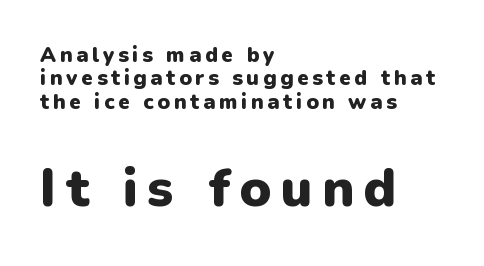
Q: Is the text bold? A: Yes.
Q: Is the text italic (slanted)? A: No, it is upright.
Q: Is the typeface a serif or a sans-serif typeface? A: Sans-serif.
Q: Is the text underlined? A: No.
Q: How is the paragraph aligned? A: Left-aligned.
Q: Is the spacing between lines tight, normal or loose? A: Tight.
Q: Which block of text is set in a larger size, the first (top) or the second (bottom)? A: The second (bottom) one.
Q: Width (condensed, normal, or wide)? A: Normal.
Q: Stroke contrast? A: Low.
Q: x-height? A: Medium.
Q: Monospaced? A: No.
